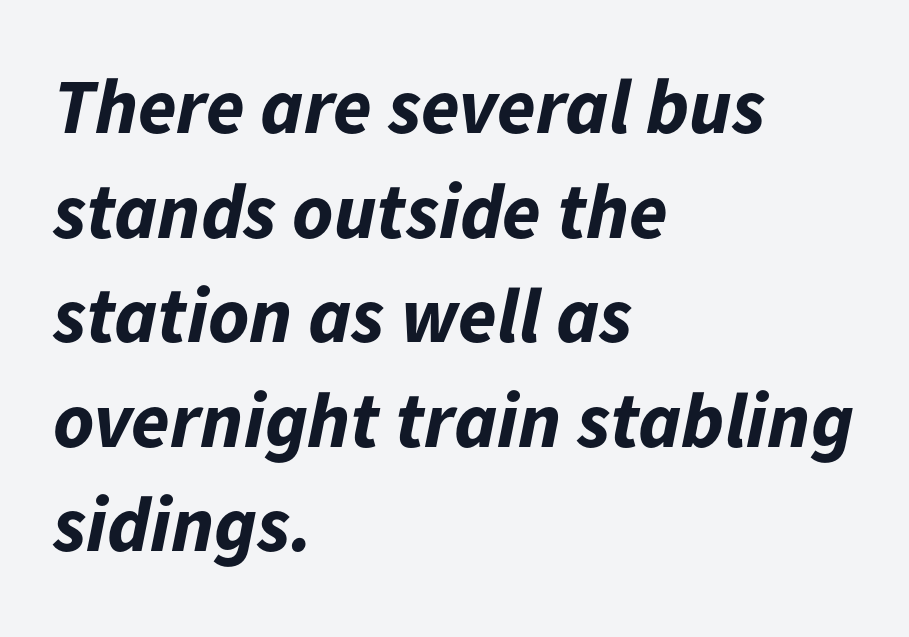
The image shows 78 px bold type, italic (leaning right); set left-aligned, normal line spacing (1.34x), normal letter spacing, not underlined; low stroke contrast and a medium x-height.
